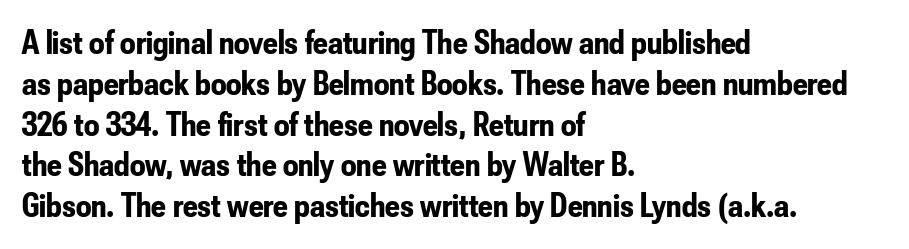
{"serif": "no", "italic": "no", "bold": "yes", "weight": "bold", "width": "condensed", "stroke_contrast": "low", "x_height": "small", "monospaced": "no", "underline": "no", "align": "left", "line_spacing_ratio": 1.2, "letter_spacing": "normal", "letter_spacing_em": 0.0, "glyph_px": 34}
